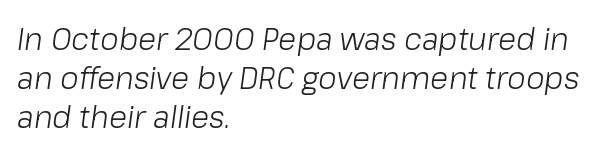
Q: Is the text bold? A: No.
Q: Is the text italic (slanted)? A: Yes, it leans right by about 8 degrees.
Q: Is the text underlined? A: No.
Q: How is the paragraph aligned? A: Left-aligned.
Q: Is the spacing between letters normal or unusually wide? A: Normal.
Q: Is the spacing between lines tight, normal or loose? A: Normal.
Q: Width (condensed, normal, or wide)? A: Normal.
Q: Stroke contrast? A: Low.
Q: x-height? A: Medium.
Q: Monospaced? A: No.
